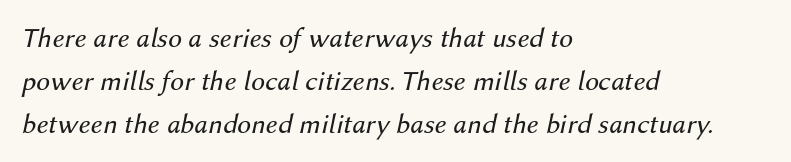
The image shows 28 px regular-weight type, italic (leaning right); set left-aligned, normal line spacing (1.54x), normal letter spacing, not underlined; medium stroke contrast and a medium x-height.
